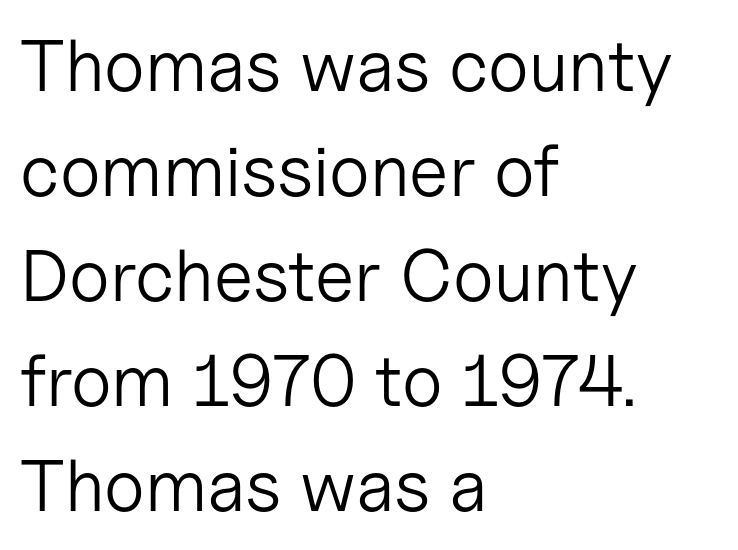
Q: Is the text bold? A: No.
Q: Is the text italic (slanted)? A: No, it is upright.
Q: Is the typeface a serif or a sans-serif typeface? A: Sans-serif.
Q: Is the text underlined? A: No.
Q: How is the paragraph aligned? A: Left-aligned.
Q: Is the spacing between letters normal or unusually wide? A: Normal.
Q: Is the spacing between lines tight, normal or loose? A: Normal.
Q: Width (condensed, normal, or wide)? A: Normal.
Q: Stroke contrast? A: Low.
Q: x-height? A: Medium.
Q: Monospaced? A: No.
